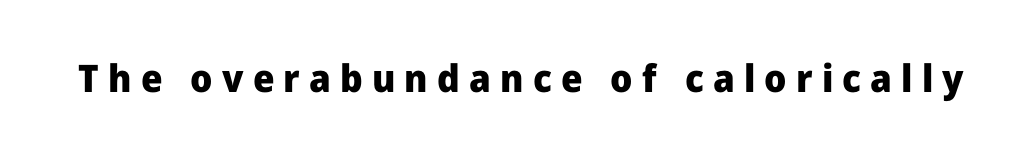
Q: Is the text bold? A: Yes.
Q: Is the text italic (slanted)? A: No, it is upright.
Q: Is the typeface a serif or a sans-serif typeface? A: Sans-serif.
Q: Is the text underlined? A: No.
Q: Is the spacing between letters normal or unusually wide? A: Unusually wide.
Q: Width (condensed, normal, or wide)? A: Normal.
Q: Stroke contrast? A: Low.
Q: x-height? A: Medium.
Q: Monospaced? A: No.
